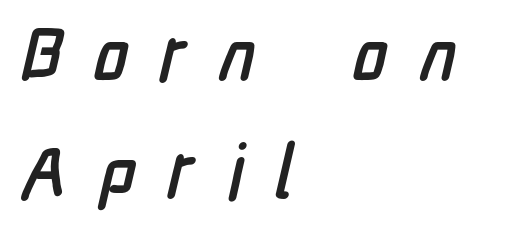
If you measured baseline to baseline, you'd find a middling distance. You could not count columns in this text — the font is proportionally spaced. Any mark beneath the type? The region is blank. A sans-serif font was chosen for this passage. Tracking value appears strongly positive — letters spread wide. All the whitespace from short lines collects on the right.
